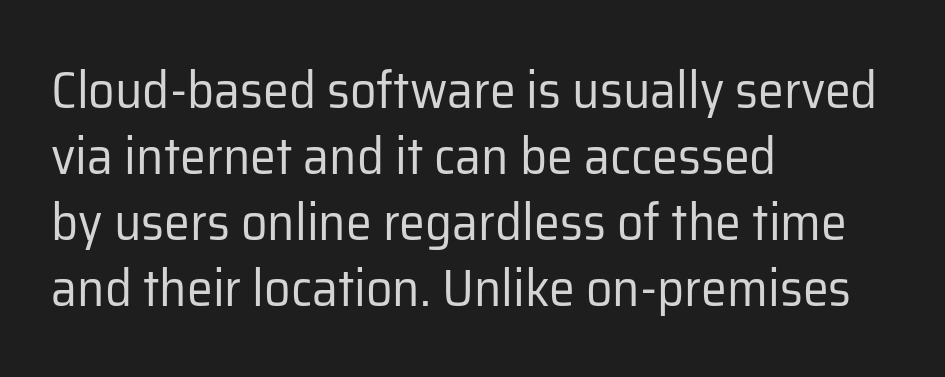
The image shows 52 px regular-weight sans-serif type, upright; set left-aligned, normal line spacing (1.27x), normal letter spacing, not underlined; low stroke contrast and a medium x-height.
